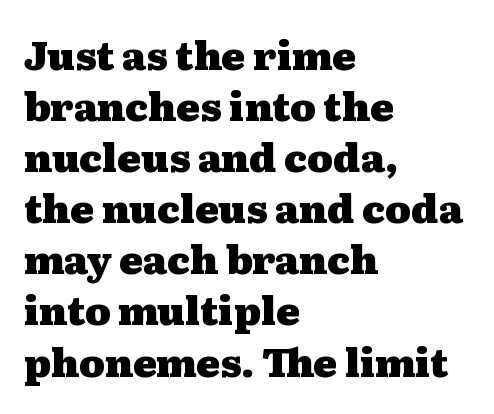
The image shows 39 px heavy, wide serif type, upright; set left-aligned, normal line spacing (1.31x), normal letter spacing, not underlined; medium stroke contrast and a medium x-height.
